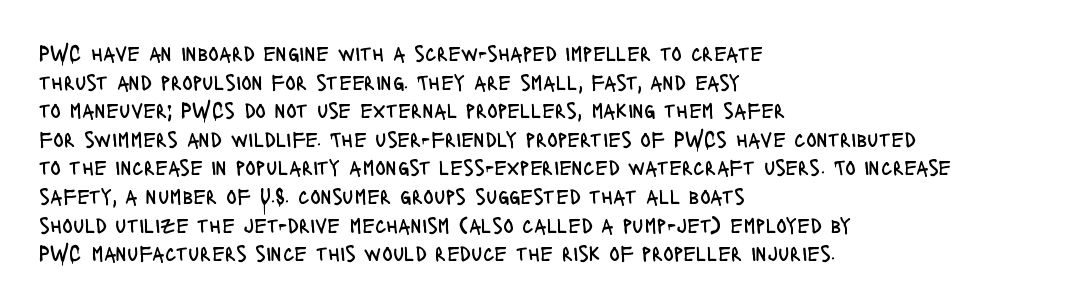
Check the space under the baseline: it is left empty. Characters follow at the spacing the type designer built in. These glyphs show unthickened strokes, regular width or finer. This is the regular roman posture of the typeface. A typesetter would call this leading conventional body-copy spacing. The compositor pushed each line to the left boundary.
